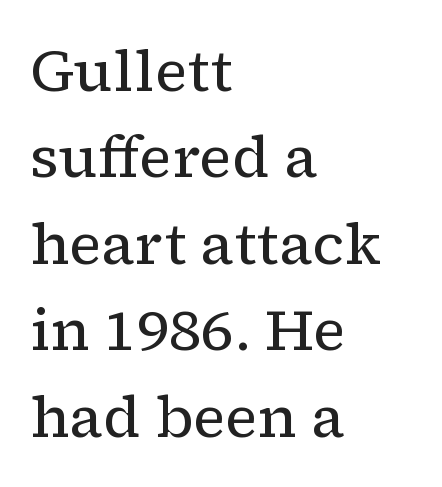
Q: Is the text bold? A: No.
Q: Is the text italic (slanted)? A: No, it is upright.
Q: Is the typeface a serif or a sans-serif typeface? A: Serif.
Q: Is the text underlined? A: No.
Q: How is the paragraph aligned? A: Left-aligned.
Q: Is the spacing between letters normal or unusually wide? A: Normal.
Q: Is the spacing between lines tight, normal or loose? A: Normal.
Q: Width (condensed, normal, or wide)? A: Normal.
Q: Stroke contrast? A: Low.
Q: x-height? A: Medium.
Q: Monospaced? A: No.
